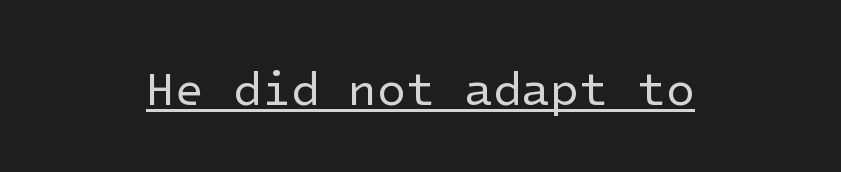
Q: Is the text bold? A: No.
Q: Is the text italic (slanted)? A: No, it is upright.
Q: Is the typeface a serif or a sans-serif typeface? A: Sans-serif.
Q: Is the text underlined? A: Yes.
Q: How is the paragraph aligned? A: Centered.
Q: Is the spacing between letters normal or unusually wide? A: Normal.
Q: Width (condensed, normal, or wide)? A: Normal.
Q: Stroke contrast? A: Low.
Q: x-height? A: Medium.
